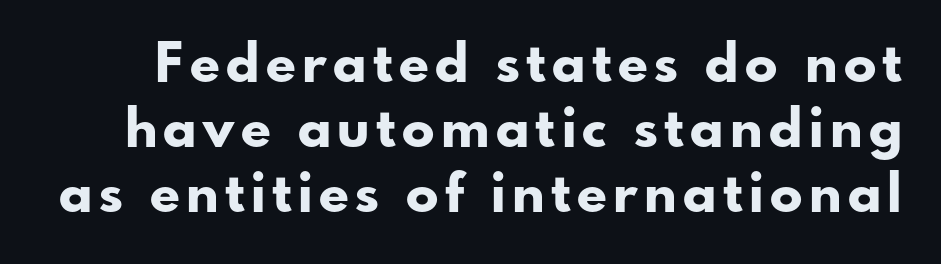
Grotesque or geometric, the face here clearly has no serifs. Spacing verdict: proportional, widths tailored to each character. In terms of posture, this sample is upright. Strokes here are thick enough to call this a true bold. Descenders are the only things crossing below the line.
